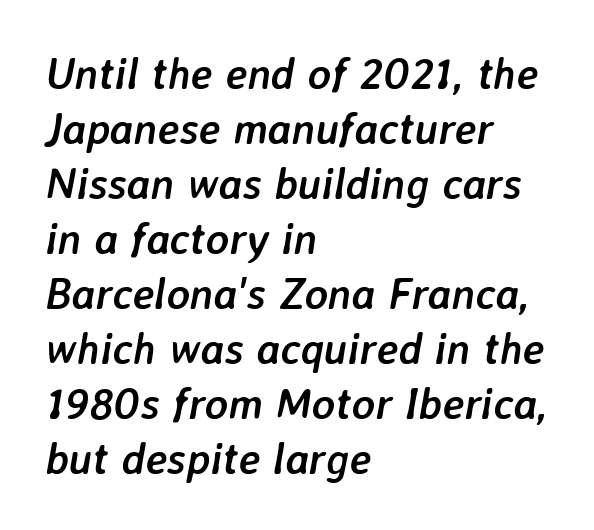
The rendering uses natural spacing where letterforms have individual widths. The space beneath each line is pristine and unruled. The face used here has the dense, thick strokes of a bold. Students, note that the glyphs here touch the page at normal intervals. A normal amount of white space separates one row of letters from the next.
